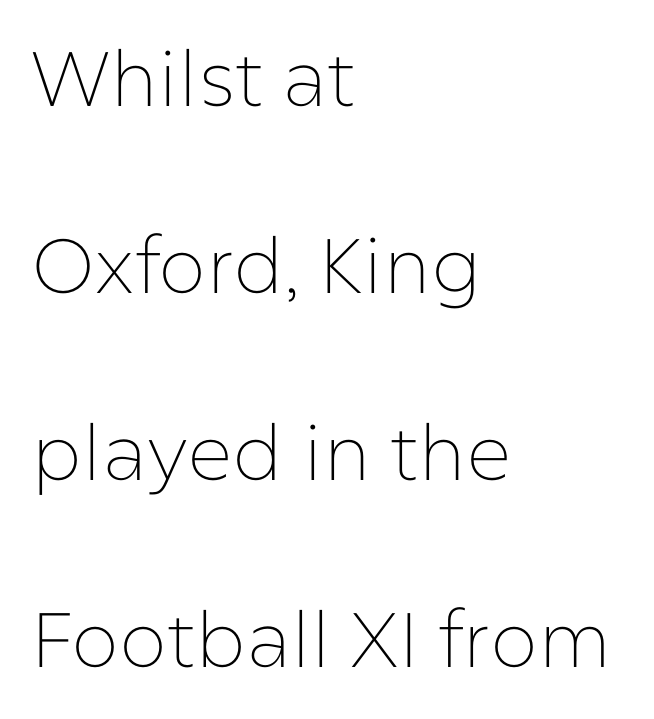
The image shows 77 px thin sans-serif type, upright; set left-aligned, loose line spacing (2.43x), normal letter spacing, not underlined; low stroke contrast and a medium x-height.
